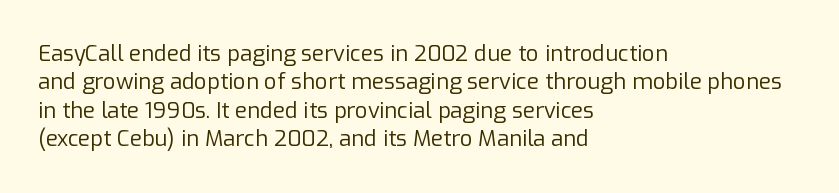
Rule under the text: the space is simply empty. Honestly, the letter spacing is just normal — you wouldn't notice it. The font's upright variant was chosen for this text. The strokes are not fattened; the text isn't bold. Layout note: lines flush left. The designer left line spacing at the default.
